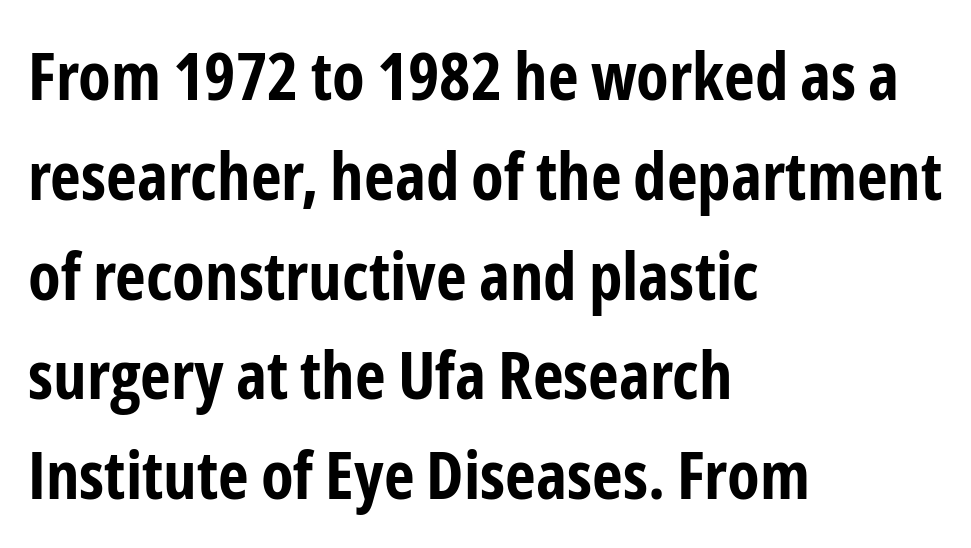
The image shows 67 px bold, condensed sans-serif type, upright; set left-aligned, normal line spacing (1.49x), normal letter spacing, not underlined; low stroke contrast and a medium x-height.
